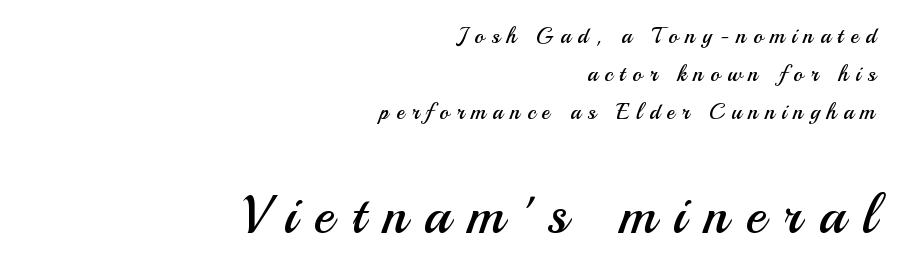
The image shows 55 px regular-weight sans-serif type; set right-aligned, line spacing 1.72x, unusually wide letter spacing (+0.32 em), not underlined; the second (bottom) block is 2.5x larger; medium stroke contrast and a small x-height.
